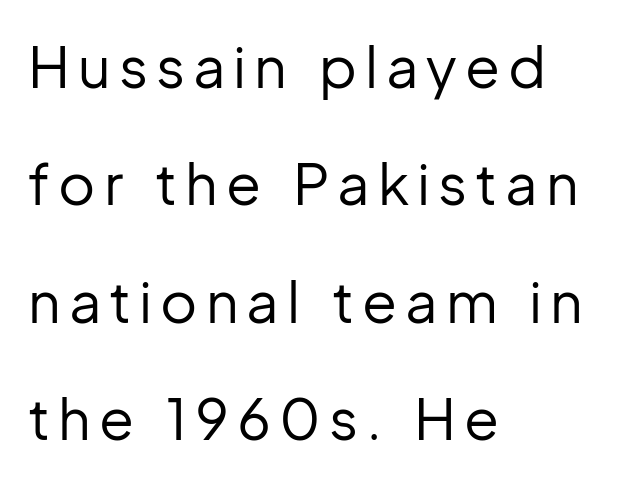
Q: Is the text bold? A: No.
Q: Is the text italic (slanted)? A: No, it is upright.
Q: Is the typeface a serif or a sans-serif typeface? A: Sans-serif.
Q: Is the text underlined? A: No.
Q: How is the paragraph aligned? A: Left-aligned.
Q: Is the spacing between lines tight, normal or loose? A: Loose.
Q: Width (condensed, normal, or wide)? A: Normal.
Q: Stroke contrast? A: Low.
Q: x-height? A: Medium.
Q: Monospaced? A: No.
